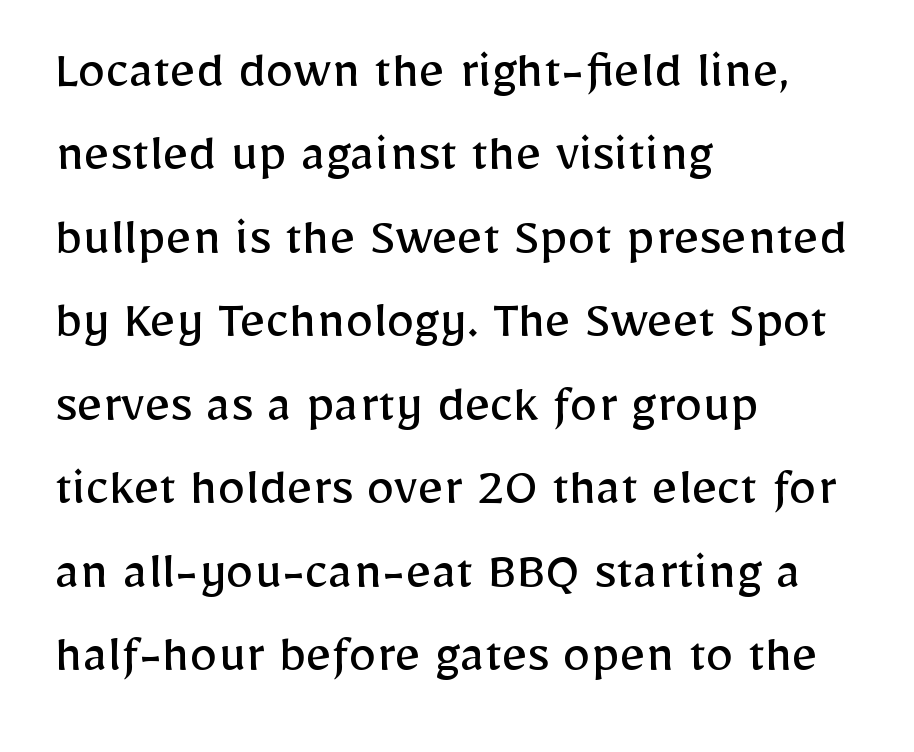
Standard letterfit; no display-style spreading of the glyphs. Look at the bottom of the vertical strokes: they stop flat, with no serifs. This sample keeps an unexceptional amount of space between lines. The weight tops out at a normal text grade.
